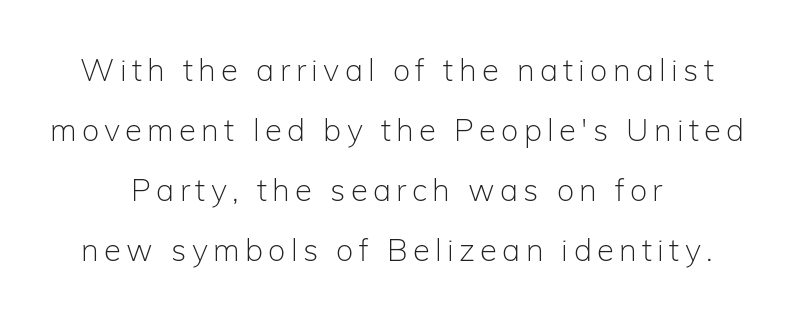
Q: Is the text bold? A: No.
Q: Is the text italic (slanted)? A: No, it is upright.
Q: Is the typeface a serif or a sans-serif typeface? A: Sans-serif.
Q: Is the text underlined? A: No.
Q: How is the paragraph aligned? A: Centered.
Q: Is the spacing between lines tight, normal or loose? A: Loose.
Q: Width (condensed, normal, or wide)? A: Normal.
Q: Stroke contrast? A: Low.
Q: x-height? A: Medium.
Q: Monospaced? A: No.
